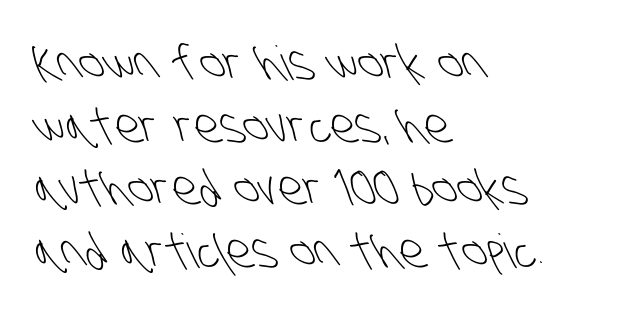
Q: Is the text bold? A: No.
Q: Is the typeface a serif or a sans-serif typeface? A: Sans-serif.
Q: Is the text underlined? A: No.
Q: How is the paragraph aligned? A: Left-aligned.
Q: Is the spacing between letters normal or unusually wide? A: Normal.
Q: Is the spacing between lines tight, normal or loose? A: Normal.
Q: Width (condensed, normal, or wide)? A: Condensed.
Q: Stroke contrast? A: Low.
Q: x-height? A: Large.
Q: Monospaced? A: No.
